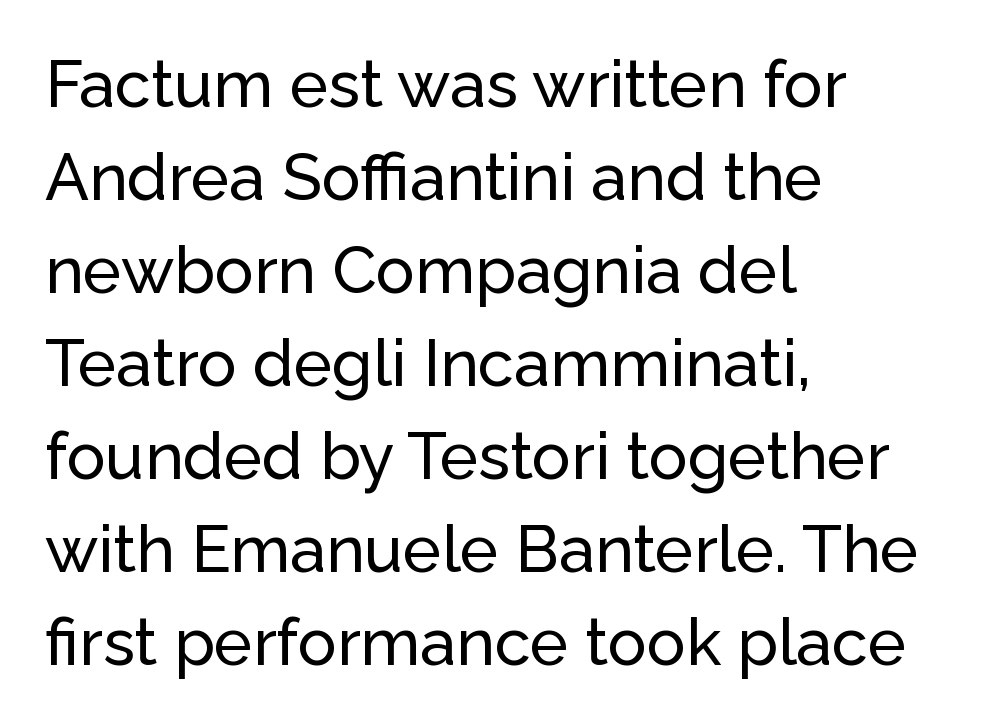
The image shows 65 px sans-serif type, upright; set left-aligned, normal line spacing (1.43x), normal letter spacing, not underlined; low stroke contrast and a medium x-height.
